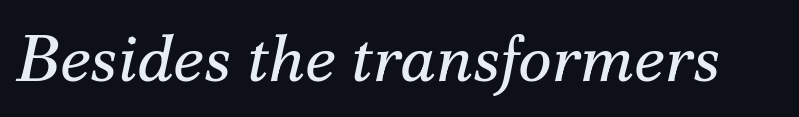
On a weight scale, this lands at 450 or below. The words here are not underlined. A typesetter would call this proportional, since set widths differ per character. These lines keep a tight, regular rhythm from letter to letter.
